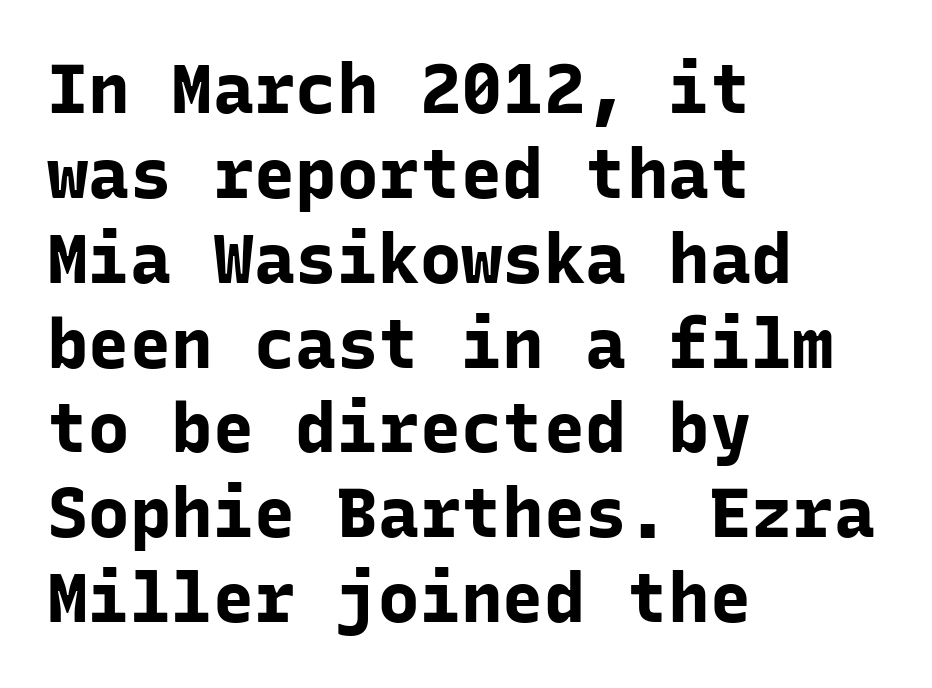
{"serif": "no", "italic": "no", "bold": "yes", "weight": "bold", "width": "normal", "stroke_contrast": "low", "x_height": "medium", "monospaced": "yes", "underline": "no", "align": "left", "line_spacing_ratio": 1.23, "letter_spacing": "normal", "letter_spacing_em": 0.0, "glyph_px": 69}
